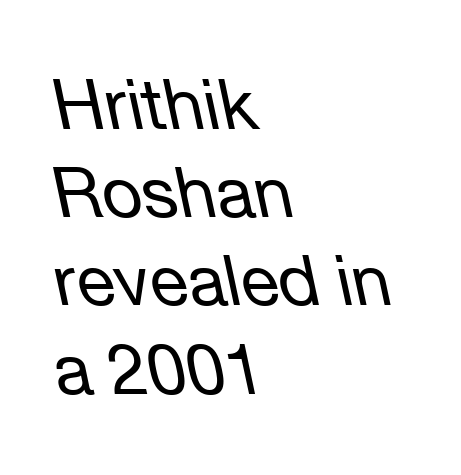
{"italic": "yes", "lean": "left", "slant_degrees": 12, "bold": "no", "weight": "regular", "width": "normal", "stroke_contrast": "low", "x_height": "medium", "monospaced": "no", "underline": "no", "align": "left", "line_spacing": "normal", "line_spacing_ratio": 1.26, "letter_spacing": "normal", "letter_spacing_em": 0.0, "glyph_px": 70}
